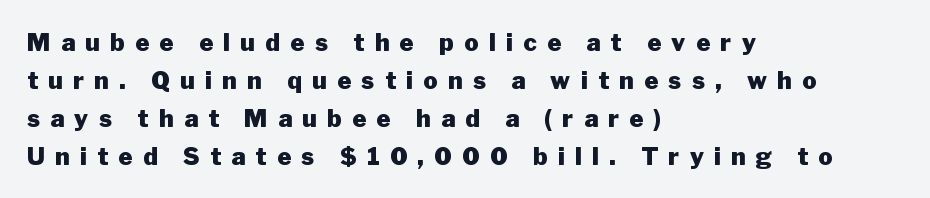
Q: Is the text bold? A: Yes.
Q: Is the text italic (slanted)? A: No, it is upright.
Q: Is the text underlined? A: No.
Q: How is the paragraph aligned? A: Left-aligned.
Q: Is the spacing between letters normal or unusually wide? A: Unusually wide.
Q: Is the spacing between lines tight, normal or loose? A: Normal.
